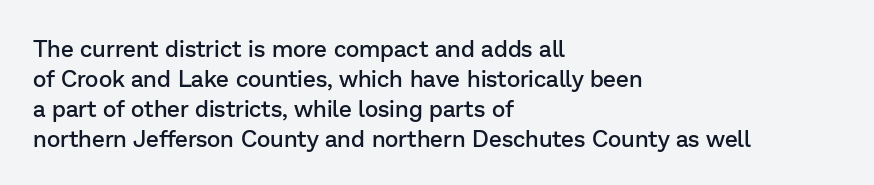
{"italic": "no", "bold": "semi", "underline": "no", "align": "left", "line_spacing": "normal", "line_spacing_ratio": 1.3, "letter_spacing": "normal", "letter_spacing_em": 0.0, "glyph_px": 23}
